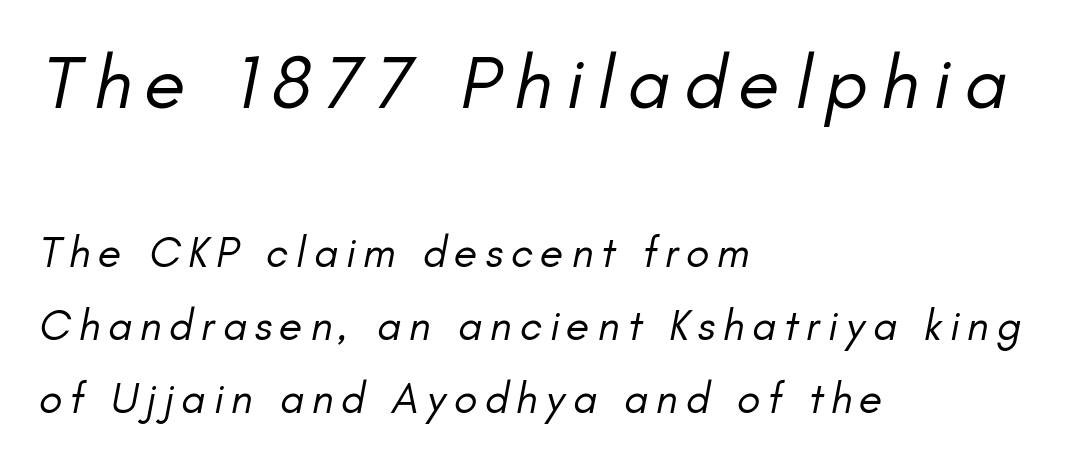
{"italic": "yes", "lean": "right", "slant_degrees": 11, "bold": "no", "weight": "regular", "width": "normal", "stroke_contrast": "low", "x_height": "small", "monospaced": "no", "underline": "no", "align": "left", "line_spacing": "normal", "line_spacing_ratio": 1.7, "larger_block": "first", "size_ratio": 1.77, "glyph_px": 76}
